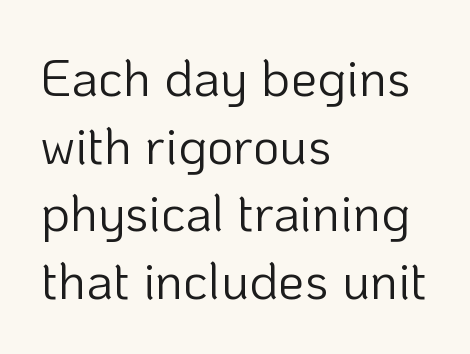
Quick note: not italic, upright. Line starts are locked; line ends wander. The typesetting does not lean heavy: it is not bold. Students, observe: this is what conventionally led text looks like. Nobody touched the tracking dial on this one. These lines are rendered in a variable-pitch font.
